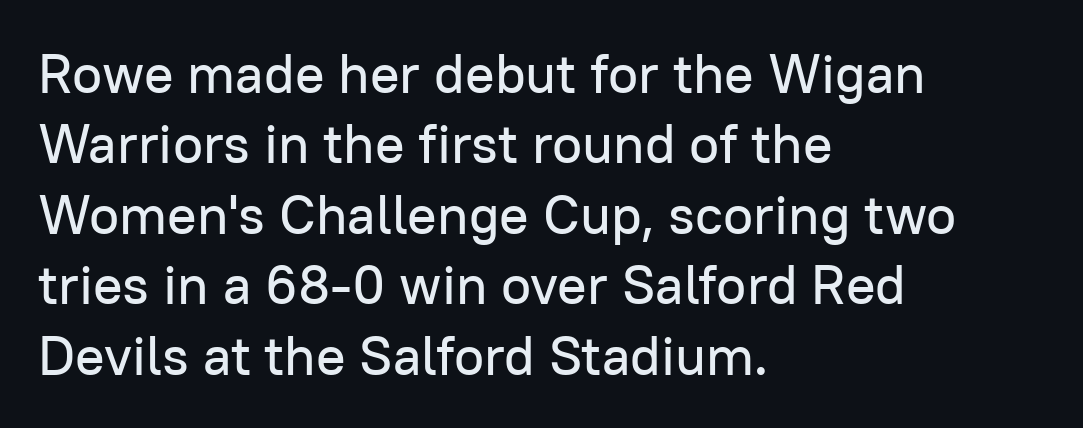
{"serif": "no", "italic": "no", "width": "normal", "stroke_contrast": "low", "x_height": "medium", "monospaced": "no", "underline": "no", "align": "left", "line_spacing": "normal", "line_spacing_ratio": 1.28, "letter_spacing": "normal", "letter_spacing_em": 0.0, "glyph_px": 55}
